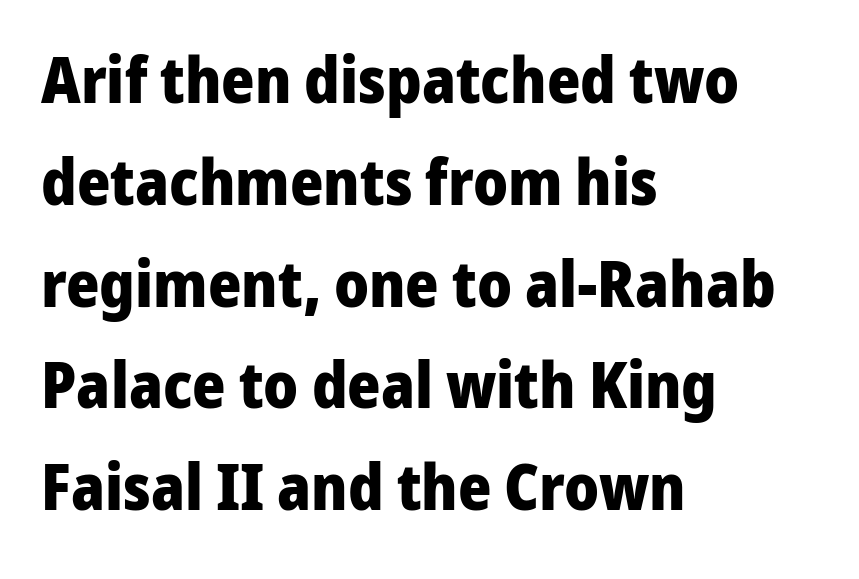
The image shows 64 px heavy sans-serif type, upright; set left-aligned, normal line spacing (1.59x), normal letter spacing, not underlined; low stroke contrast and a medium x-height.
